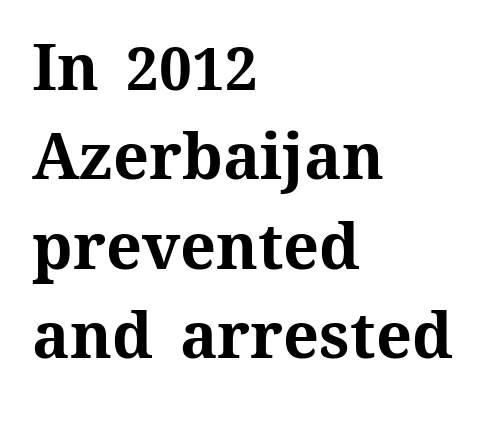
Honestly, the row spacing looks completely unremarkable. Observe the ordinary spacing: letters are neighbours, not strangers. Do the letters lean? They stand straight. Stroke thickness is high; the sample reads as a true bold. The rag falls on the right side of this text block.
